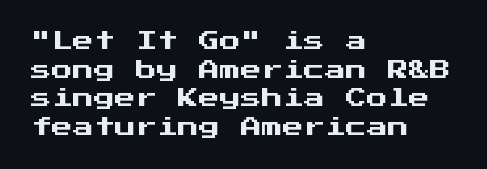
Q: Is the text italic (slanted)? A: No, it is upright.
Q: Is the text underlined? A: No.
Q: How is the paragraph aligned? A: Left-aligned.
Q: Is the spacing between letters normal or unusually wide? A: Normal.
Q: Is the spacing between lines tight, normal or loose? A: Normal.
